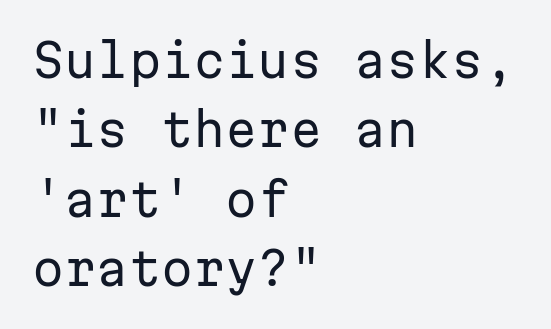
The image shows 46 px regular-weight sans-serif type, upright, monospaced; set left-aligned, normal line spacing (1.51x), normal letter spacing, not underlined; low stroke contrast and a medium x-height.
